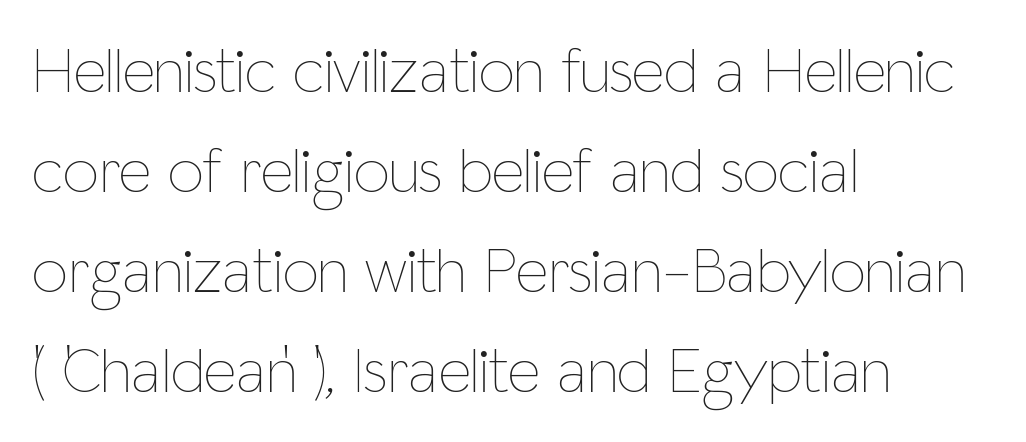
Q: Is the text bold? A: No.
Q: Is the text italic (slanted)? A: No, it is upright.
Q: Is the text underlined? A: No.
Q: How is the paragraph aligned? A: Left-aligned.
Q: Is the spacing between letters normal or unusually wide? A: Normal.
Q: Is the spacing between lines tight, normal or loose? A: Normal.
Q: Width (condensed, normal, or wide)? A: Condensed.
Q: Stroke contrast? A: Low.
Q: x-height? A: Medium.
Q: Monospaced? A: No.
